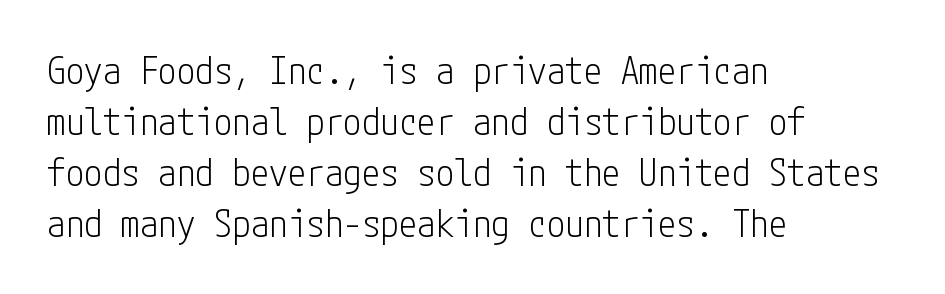
The image shows 37 px light, condensed sans-serif type, upright; set left-aligned, normal line spacing (1.38x), normal letter spacing, not underlined; low stroke contrast and a medium x-height.
